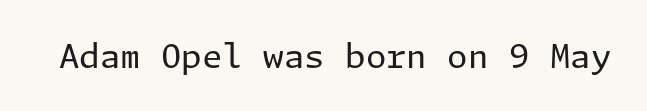
Stroke terminals: plain, sans-serif. Every character sits straight up, as roman type does. Clear beneath every line of the passage. A quiet, ordinary-to-light weight characterises the typeface. The letters sit at their default tracking, neither squeezed nor spread.
